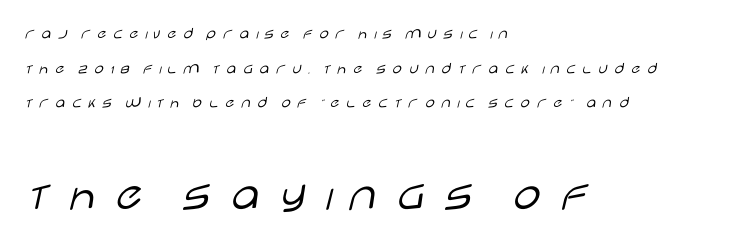
The image shows 50 px light, wide sans-serif type; set left-aligned, loose line spacing (2.03x), unusually wide letter spacing (+0.26 em), not underlined; the second (bottom) block is 2.94x larger; low stroke contrast and a large x-height.
